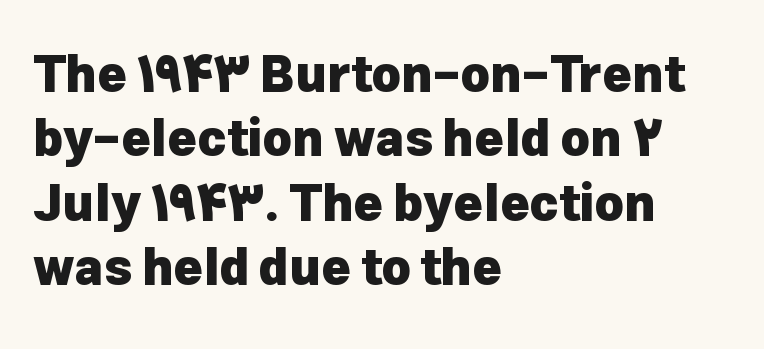
The image shows 50 px heavy sans-serif type, upright; set left-aligned, normal line spacing (1.29x), normal letter spacing, not underlined; low stroke contrast and a medium x-height.
